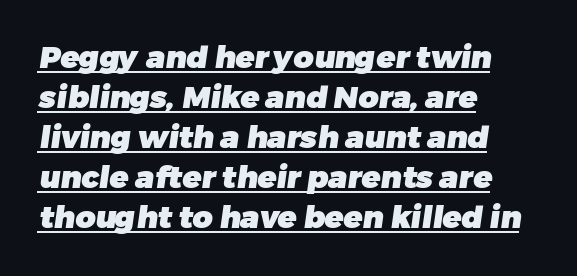
{"serif": "no", "bold": "yes", "weight": "heavy", "width": "normal", "stroke_contrast": "low", "x_height": "medium", "monospaced": "no", "underline": "yes", "align": "left", "line_spacing": "normal", "line_spacing_ratio": 1.29, "letter_spacing": "normal", "letter_spacing_em": 0.0, "glyph_px": 31}
